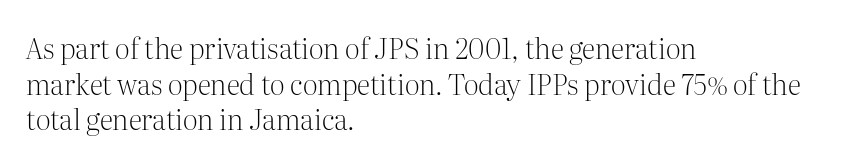
The image shows 28 px light serif type, upright; set left-aligned, normal line spacing (1.27x), normal letter spacing, not underlined; medium stroke contrast and a medium x-height.
